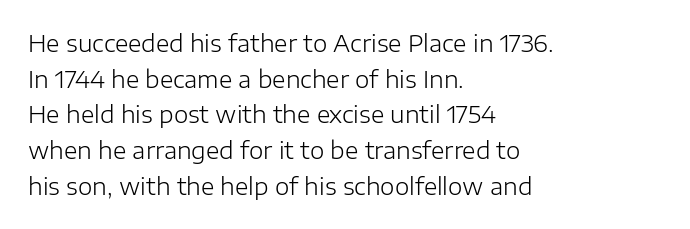
Baseline-to-baseline distance is the conventional proportion of letter height. The passage is arranged the way most books set body copy — flush left. The glyphs are unaccompanied by any horizontal stroke below them. The gaps between neighbouring characters are ordinary and unremarkable.
